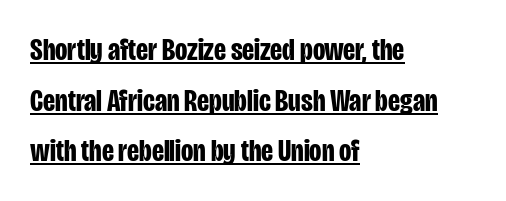
Q: Is the text bold? A: Yes.
Q: Is the text italic (slanted)? A: No, it is upright.
Q: Is the typeface a serif or a sans-serif typeface? A: Sans-serif.
Q: Is the text underlined? A: Yes.
Q: How is the paragraph aligned? A: Left-aligned.
Q: Is the spacing between letters normal or unusually wide? A: Normal.
Q: Is the spacing between lines tight, normal or loose? A: Normal.
Q: Width (condensed, normal, or wide)? A: Condensed.
Q: Stroke contrast? A: Low.
Q: x-height? A: Large.
Q: Monospaced? A: No.
